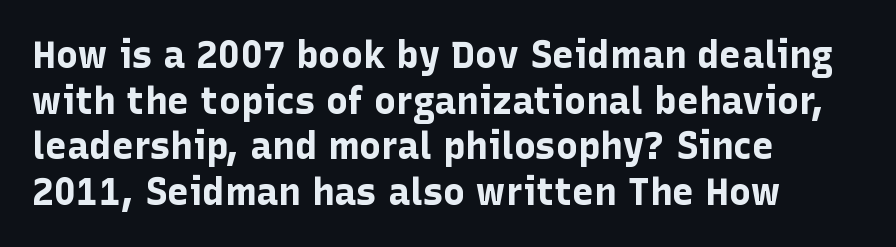
Quick note: underline off. Students, this is bold: see how much ink each stroke carries. These lines are rendered in a variable-pitch font. The letters stand straight up with perfectly vertical stems. This rendering employs a face without finishing strokes, i.e., a sans-serif.
